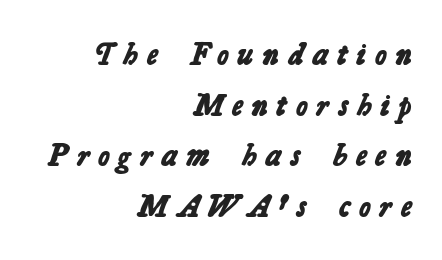
The image shows 32 px bold sans-serif type; set right-aligned, normal line spacing (1.58x), unusually wide letter spacing (+0.28 em), not underlined; low stroke contrast and a medium x-height.
